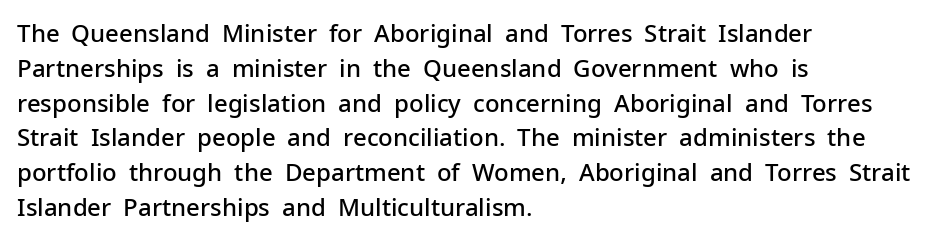
Notice how descenders clear the ascenders below comfortably — that's standard leading. It's the straight-up-and-down kind of type. Horizontally, the lines are justified to the leading edge only. Is the letter spacing exaggerated? No — it looks like the ordinary default. Semibold letterforms, between regular and bold.
